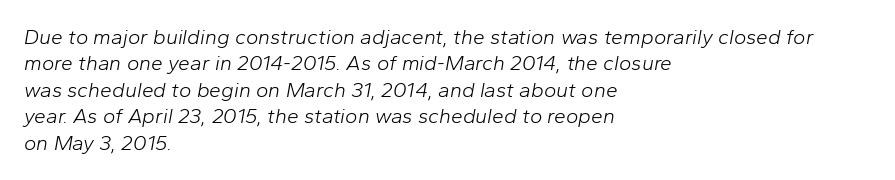
{"italic": "yes", "lean": "right", "slant_degrees": 10, "bold": "no", "underline": "no", "align": "left", "line_spacing": "normal", "line_spacing_ratio": 1.26, "letter_spacing": "normal", "letter_spacing_em": 0.0, "glyph_px": 21}
